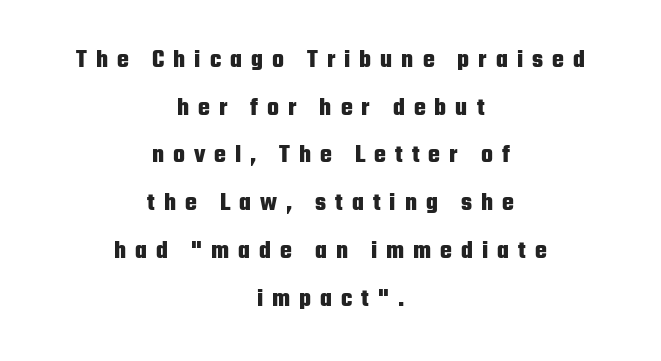
Caption: bold face, heavy strokes. Ordinary non-slanted type is in use. Bare-footed words on every line. A great deal of white space separates one row of letters from the next. Words appear elongated and porous because spacing is wide.
